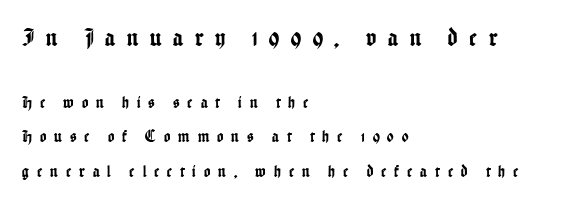
Q: Is the text italic (slanted)? A: No, it is upright.
Q: Is the text underlined? A: No.
Q: How is the paragraph aligned? A: Left-aligned.
Q: Is the spacing between letters normal or unusually wide? A: Unusually wide.
Q: Is the spacing between lines tight, normal or loose? A: Loose.
Q: Which block of text is set in a larger size, the first (top) or the second (bottom)? A: The first (top) one.
